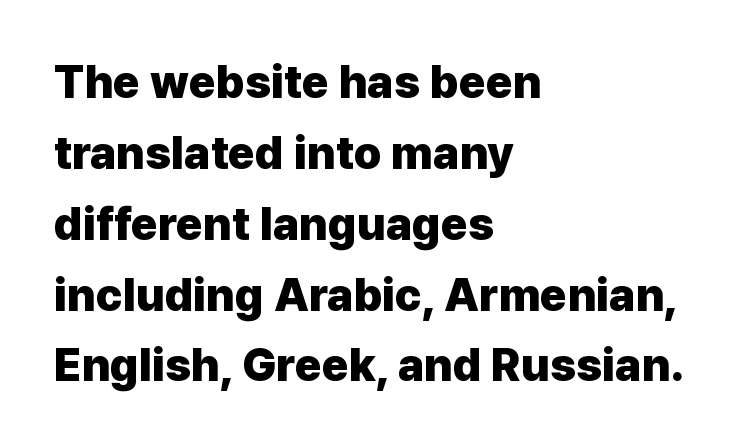
{"serif": "no", "italic": "no", "bold": "yes", "weight": "heavy", "width": "normal", "stroke_contrast": "low", "x_height": "medium", "monospaced": "no", "underline": "no", "align": "left", "line_spacing": "normal", "line_spacing_ratio": 1.54, "letter_spacing": "normal", "letter_spacing_em": 0.0, "glyph_px": 46}
